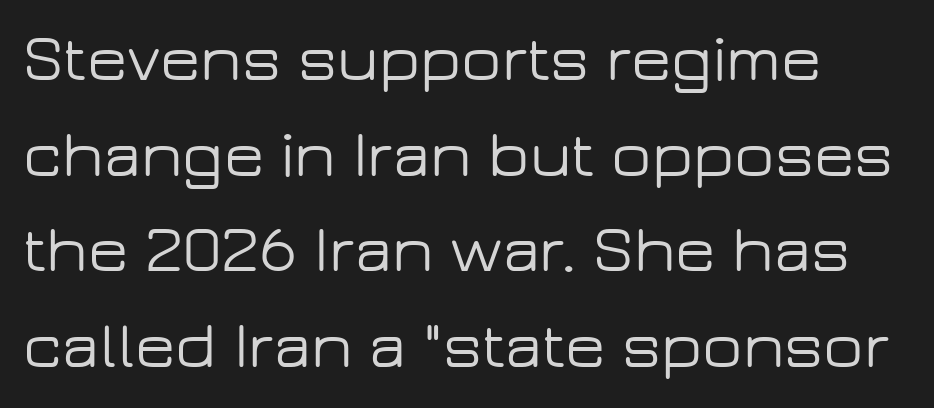
{"serif": "no", "italic": "no", "width": "wide", "stroke_contrast": "low", "x_height": "medium", "monospaced": "no", "underline": "no", "align": "left", "line_spacing": "normal", "line_spacing_ratio": 1.45, "letter_spacing": "normal", "letter_spacing_em": 0.0, "glyph_px": 66}
